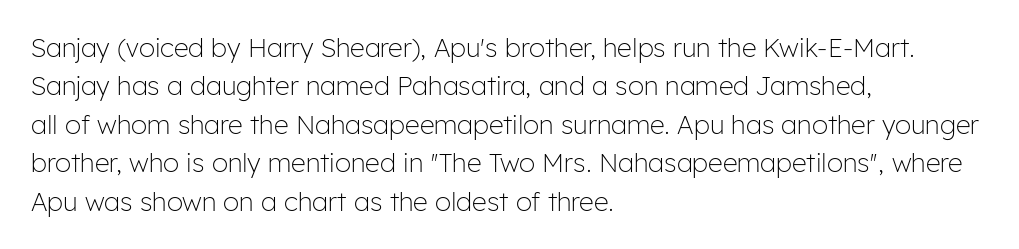
The image shows 26 px text type, upright; set left-aligned, normal line spacing (1.48x), normal letter spacing, not underlined.
